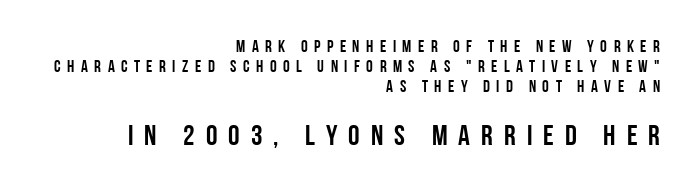
{"serif": "no", "italic": "no", "width": "condensed", "stroke_contrast": "low", "x_height": "large", "monospaced": "no", "underline": "no", "align": "right", "line_spacing_ratio": 1.19, "letter_spacing": "wide", "letter_spacing_em": 0.38, "larger_block": "second", "size_ratio": 1.71, "glyph_px": 29}
